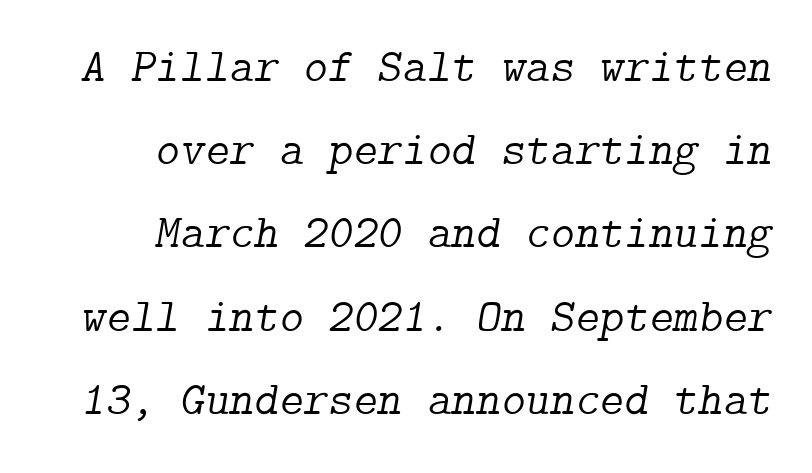
The image shows 47 px light serif type, italic (leaning right); set right-aligned, line spacing 1.77x, normal letter spacing, not underlined; low stroke contrast and a medium x-height.
